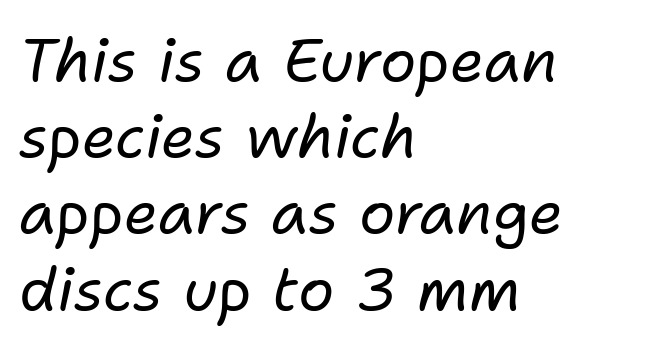
If you measured baseline to baseline, you'd find a middling distance. Line beginnings align vertically; line endings do not. Think of a printed novel: that variable character pitch is what you see here. Notice how the stems are inclined rather than vertical — that's the hallmark of italics.
